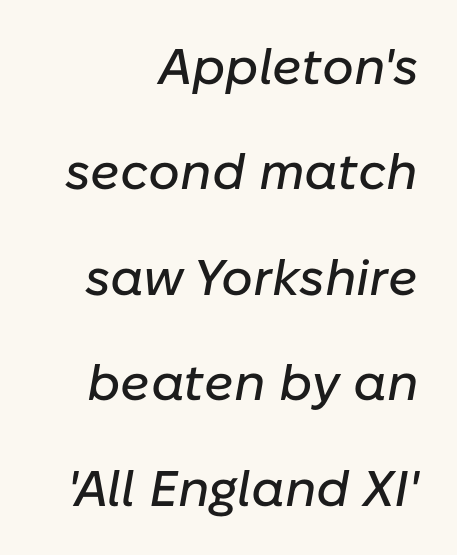
{"italic": "yes", "lean": "right", "slant_degrees": 10, "width": "normal", "stroke_contrast": "low", "x_height": "medium", "monospaced": "no", "underline": "no", "align": "right", "line_spacing": "loose", "line_spacing_ratio": 2.11, "letter_spacing": "normal", "letter_spacing_em": 0.0, "glyph_px": 50}
